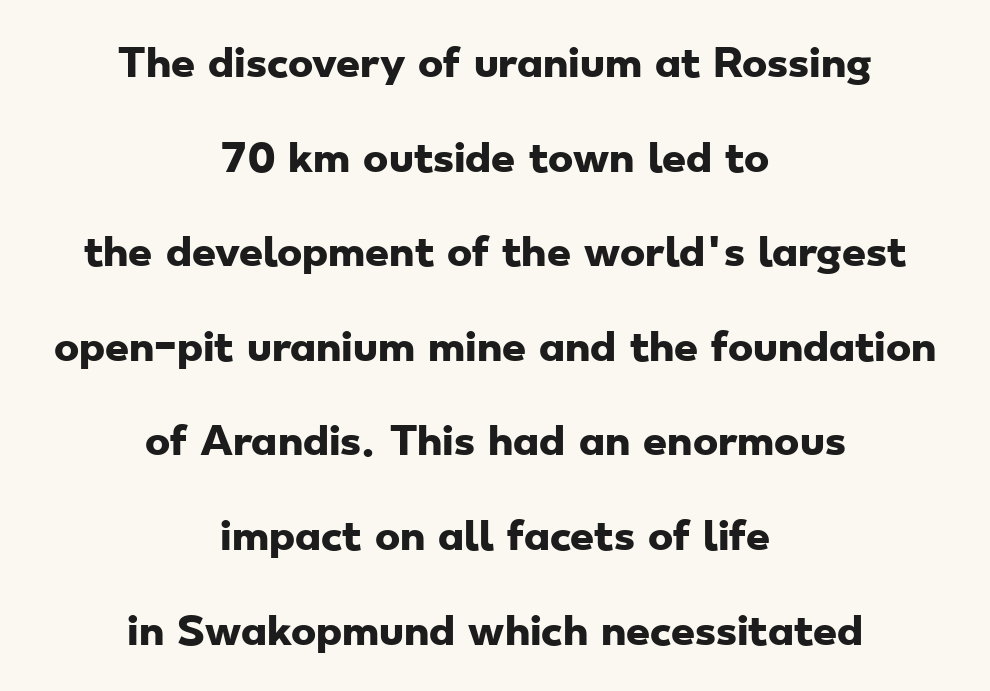
Letterform terminals end flat and unadorned throughout the passage. These lines keep a tight, regular rhythm from letter to letter. Caption: multi-line text, centered on the measure. Is there much room between lines? Yes — plenty of vertical air separates them. As a designer I'd log this as weight 700, bold. A bare baseline throughout the passage.
